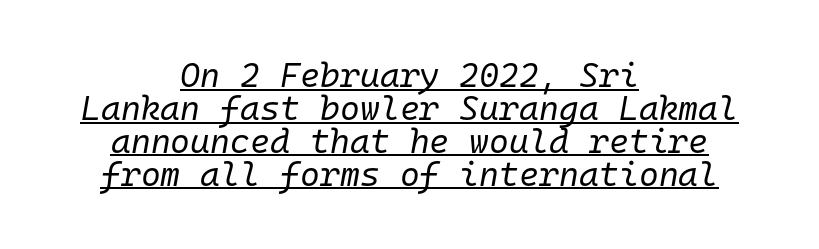
Q: Is the text bold? A: No.
Q: Is the text italic (slanted)? A: Yes, it leans right by about 10 degrees.
Q: Is the text underlined? A: Yes.
Q: How is the paragraph aligned? A: Centered.
Q: Is the spacing between letters normal or unusually wide? A: Normal.
Q: Is the spacing between lines tight, normal or loose? A: Tight.
Q: Width (condensed, normal, or wide)? A: Normal.
Q: Stroke contrast? A: Low.
Q: x-height? A: Medium.
Q: Monospaced? A: Yes.
